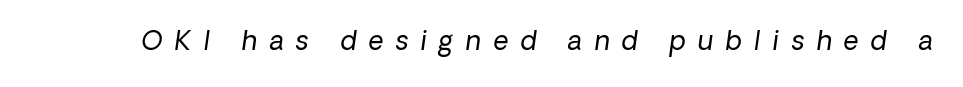
Q: Is the text bold? A: No.
Q: Is the text italic (slanted)? A: Yes, it leans right by about 8 degrees.
Q: Is the text underlined? A: No.
Q: Is the spacing between letters normal or unusually wide? A: Unusually wide.
